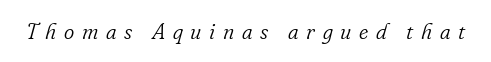
Here the glyphs are tracked loosely, breaking word shapes into spaced letters. Quick note: underline off. Is the type heavy? It reads as light-to-regular instead. The letters are slanted; this is an italic face.
